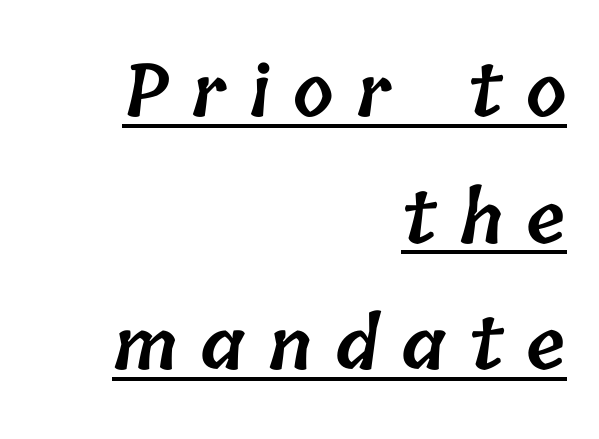
{"bold": "semi", "weight": "semibold", "width": "normal", "stroke_contrast": "low", "x_height": "medium", "monospaced": "no", "underline": "yes", "align": "right", "line_spacing_ratio": 1.76, "letter_spacing": "wide", "letter_spacing_em": 0.32, "glyph_px": 72}
